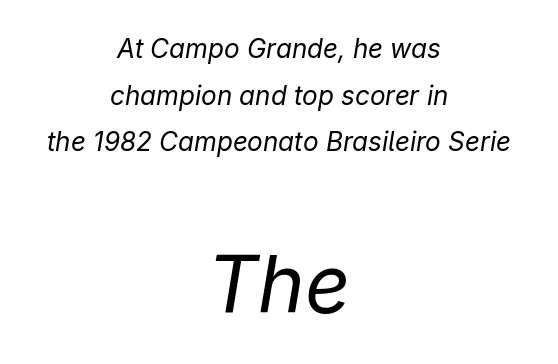
The image shows 79 px regular-weight type, italic (leaning right); set centered, line spacing 1.79x, normal letter spacing, not underlined; the second (bottom) block is 3.04x larger; low stroke contrast and a medium x-height.
